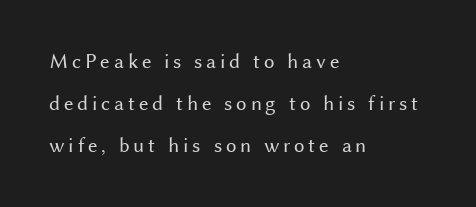
A quiet, ordinary-to-light weight characterises the typeface. Italic? Not at all — the glyphs are vertical. The strip under each line holds only bare page. Students, observe: this is what heavily led, spacious text looks like. Is the block centered? No — it sits flush against the left margin.
